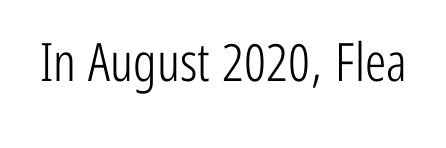
Q: Is the text bold? A: No.
Q: Is the text italic (slanted)? A: No, it is upright.
Q: Is the typeface a serif or a sans-serif typeface? A: Sans-serif.
Q: Is the text underlined? A: No.
Q: Is the spacing between letters normal or unusually wide? A: Normal.
Q: Width (condensed, normal, or wide)? A: Condensed.
Q: Stroke contrast? A: Low.
Q: x-height? A: Medium.
Q: Monospaced? A: No.
